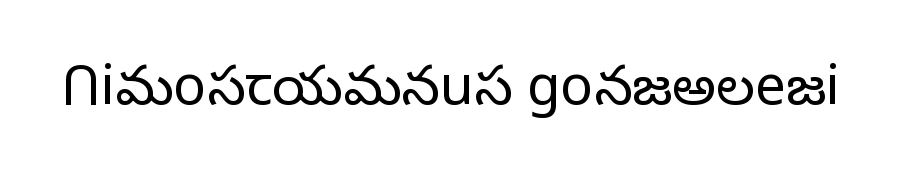
The image shows 55 px light sans-serif type, upright; set normal letter spacing, not underlined; low stroke contrast and a medium x-height.
